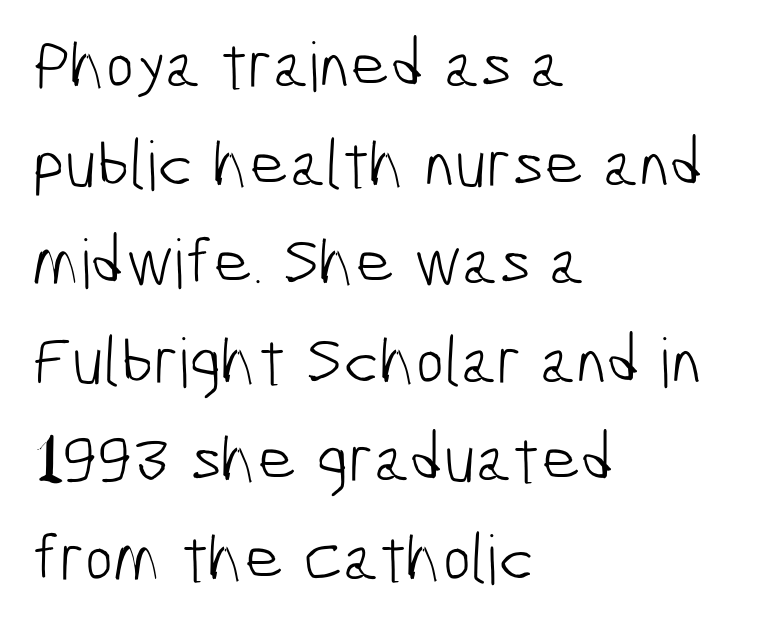
{"serif": "no", "bold": "no", "weight": "light", "width": "condensed", "stroke_contrast": "low", "x_height": "medium", "monospaced": "no", "underline": "no", "align": "left", "line_spacing": "normal", "line_spacing_ratio": 1.45, "letter_spacing": "normal", "letter_spacing_em": 0.0, "glyph_px": 68}
